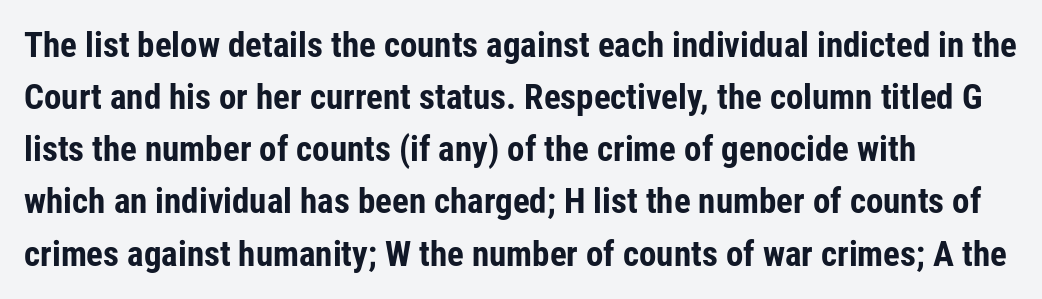
Q: Is the text bold? A: Yes.
Q: Is the text italic (slanted)? A: No, it is upright.
Q: Is the typeface a serif or a sans-serif typeface? A: Sans-serif.
Q: Is the text underlined? A: No.
Q: How is the paragraph aligned? A: Left-aligned.
Q: Is the spacing between letters normal or unusually wide? A: Normal.
Q: Is the spacing between lines tight, normal or loose? A: Normal.
Q: Width (condensed, normal, or wide)? A: Condensed.
Q: Stroke contrast? A: Low.
Q: x-height? A: Medium.
Q: Monospaced? A: No.
